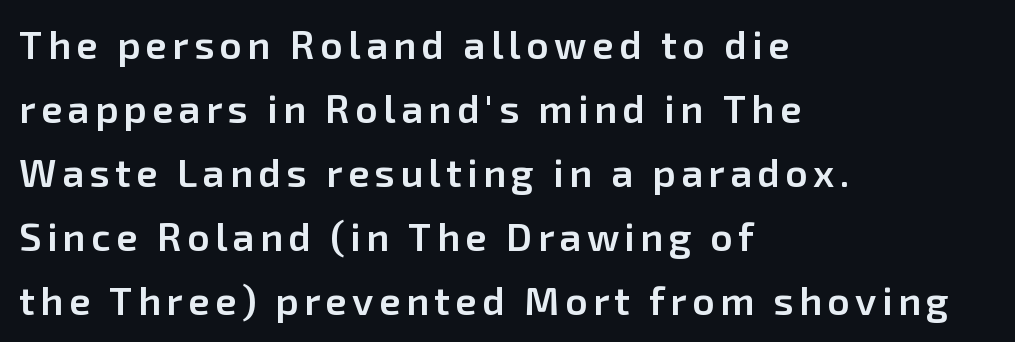
{"serif": "no", "italic": "no", "bold": "semi", "weight": "semibold", "width": "normal", "stroke_contrast": "low", "x_height": "medium", "monospaced": "no", "underline": "no", "align": "left", "line_spacing": "normal", "line_spacing_ratio": 1.64, "glyph_px": 39}
